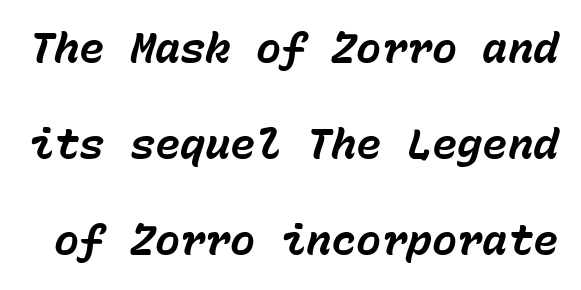
Q: Is the text bold? A: Yes.
Q: Is the text italic (slanted)? A: Yes, it leans right by about 15 degrees.
Q: Is the text underlined? A: No.
Q: Is the spacing between letters normal or unusually wide? A: Normal.
Q: Is the spacing between lines tight, normal or loose? A: Loose.
Q: Width (condensed, normal, or wide)? A: Normal.
Q: Stroke contrast? A: Low.
Q: x-height? A: Medium.
Q: Monospaced? A: Yes.
